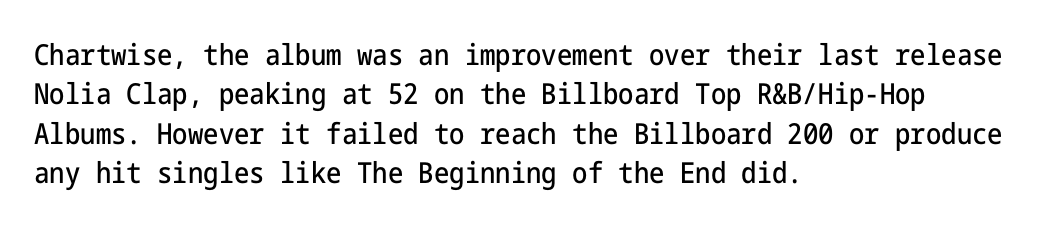
Regarding serifs, this sample does without them. This is roman type, the default non-slanted kind. No word sits above an underline. Short note: letters normally spaced.
